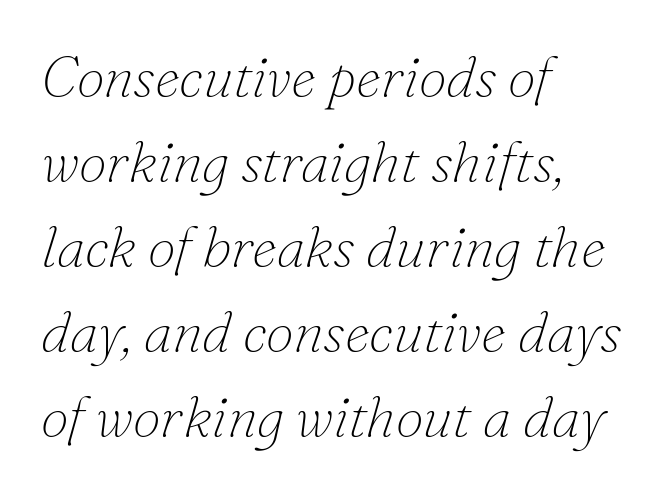
{"serif": "yes", "italic": "yes", "lean": "right", "slant_degrees": 16, "bold": "no", "weight": "thin", "width": "normal", "stroke_contrast": "low", "x_height": "small", "monospaced": "no", "underline": "no", "align": "left", "line_spacing": "normal", "line_spacing_ratio": 1.49, "letter_spacing": "normal", "letter_spacing_em": 0.0, "glyph_px": 57}
